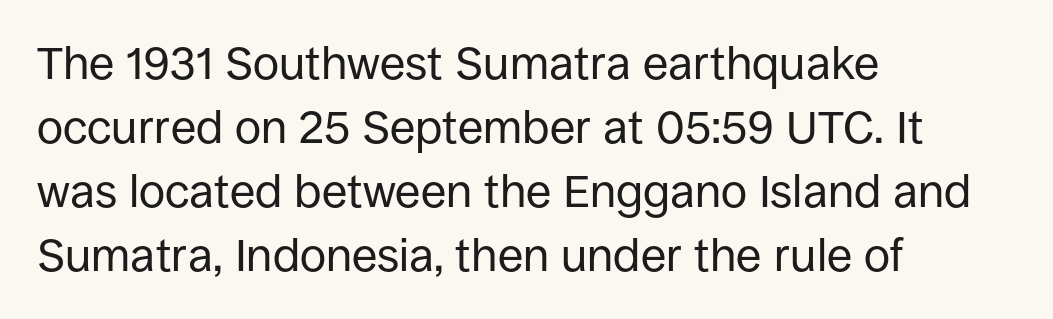
Nobody drew a line under any word here. Unlike a traditional serif, this face leaves its strokes unadorned. The gaps between neighbouring characters are ordinary and unremarkable. Do the characters align in a grid? No, the font is proportional. The rendering anchors every line to the left-hand side.
